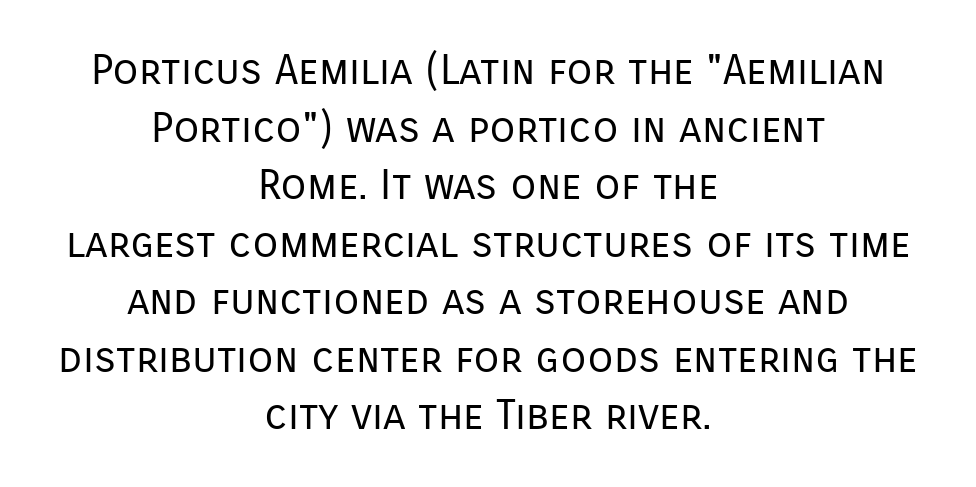
The image shows 42 px regular-weight sans-serif type, upright; set centered, normal line spacing (1.37x), normal letter spacing, not underlined; low stroke contrast and a medium x-height.
